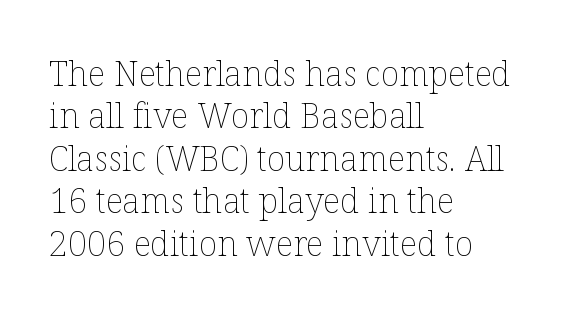
A typesetter would call this proportional, since set widths differ per character. Which margin do the lines hug? The left one — the right edge is uneven. This block has exactly the height ordinary leading produces. Letters rest on an invisible, unmarked baseline.
